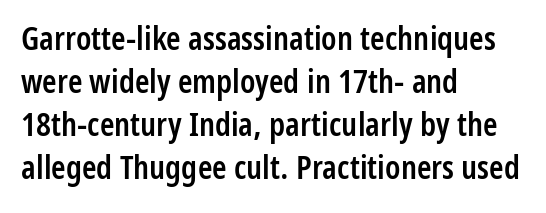
The image shows 33 px semibold, condensed sans-serif type, upright; set left-aligned, normal line spacing (1.3x), normal letter spacing, not underlined; low stroke contrast and a medium x-height.
